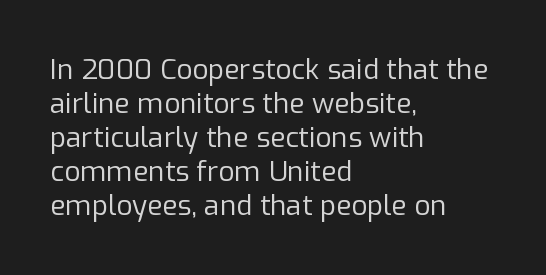
When letters stand straight like this, we call the style roman or upright. Regarding serifs, this sample does without them. The font sits on the lighter half of the weight spectrum, regular included. Spacing verdict: proportional, widths tailored to each character.
